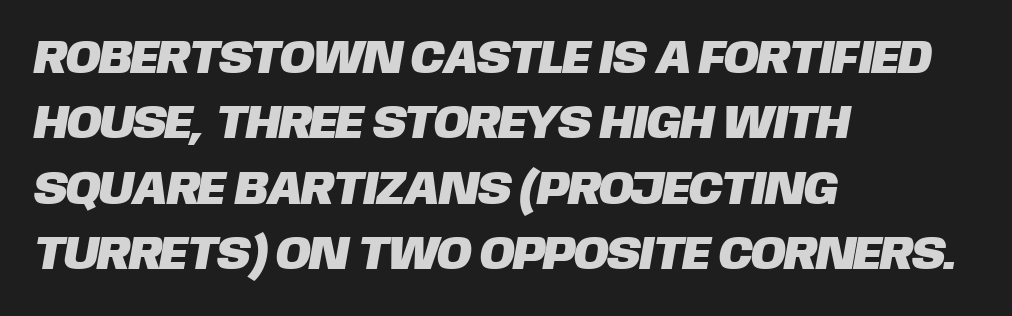
In terms of letterform style, serifs are entirely absent. Letters rest on an invisible, unmarked baseline. The letters advance in unequal steps, a hallmark of proportional type. Regular leading.
